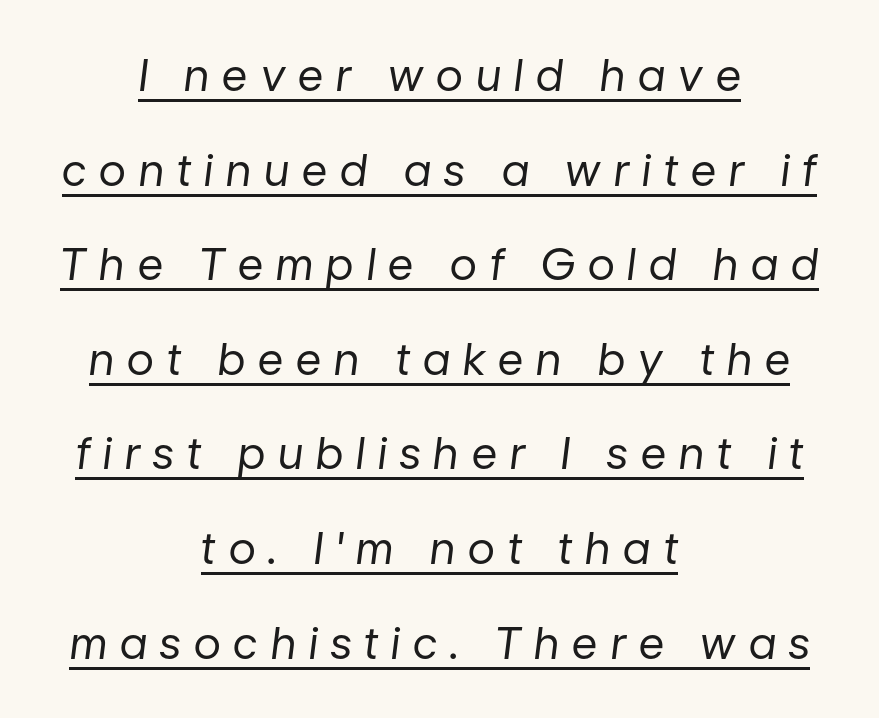
A typographer would call this underscored text. The line texture is sparse and dotted thanks to wide tracking. The rendering uses natural spacing where letterforms have individual widths. The passage shown stacks its lines with a broad gap. In terms of posture, this sample is oblique.
